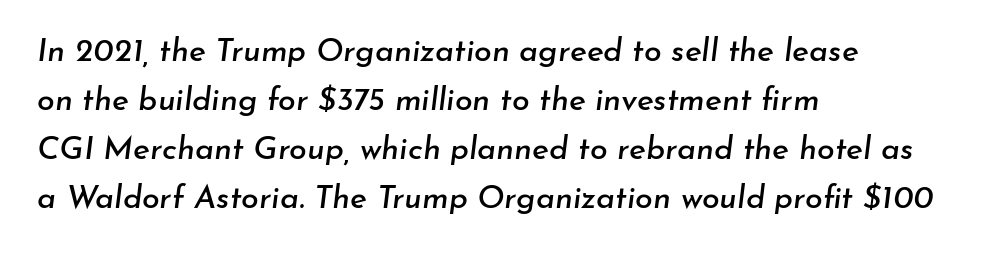
If you measured baseline to baseline, you'd find a middling distance. Tracking here is standard; glyphs follow each other at the usual distance. A typesetter would call this proportional, since set widths differ per character. Rule under the text: the space is simply empty. Style check: oblique. One-word summary of the alignment: left.
